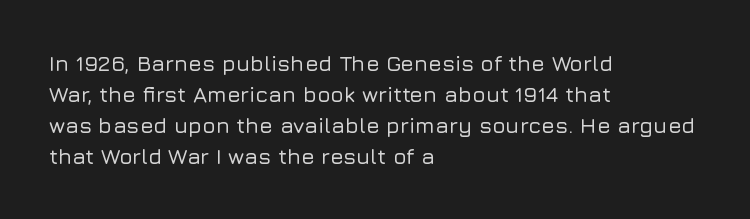
No italicization has been applied; the sample stays upright. The text block is weighted toward the left margin, trailing off unevenly rightward. Each row of text sits above clean, open space. Leading matches the norm, producing a regular column. Nobody touched the tracking dial on this one.
